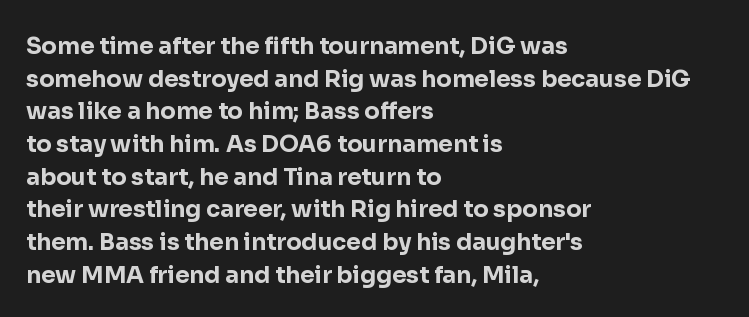
Here the glyphs are tracked normally, forming tight word shapes. One-word summary of the alignment: left. In terms of posture, this sample is upright. Notice how thick the strokes are: this is what a full bold looks like. The lines sit at an ordinary, default distance from one another.
